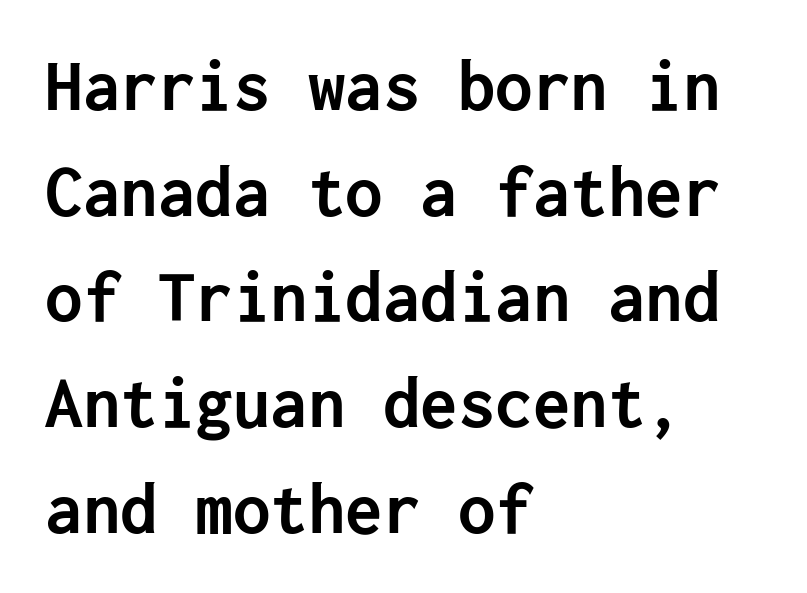
The image shows 75 px semibold sans-serif type, upright; set left-aligned, normal line spacing (1.41x), normal letter spacing, not underlined; low stroke contrast and a medium x-height.
